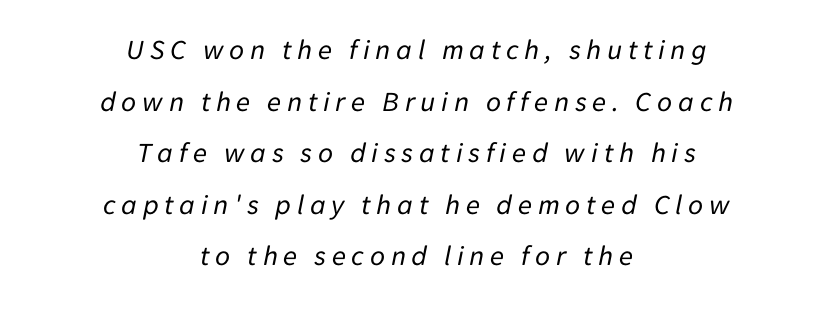
{"italic": "yes", "lean": "right", "slant_degrees": 11, "bold": "no", "weight": "regular", "width": "normal", "stroke_contrast": "low", "x_height": "medium", "monospaced": "no", "underline": "no", "align": "center", "line_spacing_ratio": 1.78, "glyph_px": 29}
